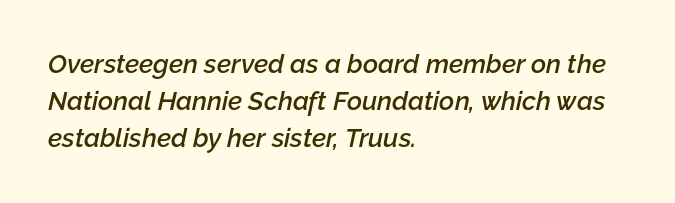
Q: Is the text bold? A: Semi-bold.
Q: Is the text italic (slanted)? A: Yes, it leans right by about 12 degrees.
Q: Is the text underlined? A: No.
Q: How is the paragraph aligned? A: Left-aligned.
Q: Is the spacing between letters normal or unusually wide? A: Normal.
Q: Is the spacing between lines tight, normal or loose? A: Normal.
